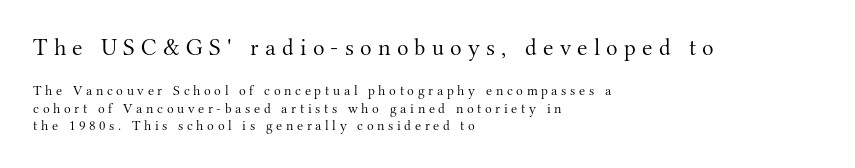
The image shows 24 px text type, upright; set left-aligned, normal line spacing (1.25x), unusually wide letter spacing (+0.26 em), not underlined; the first (top) block is 1.71x larger.
